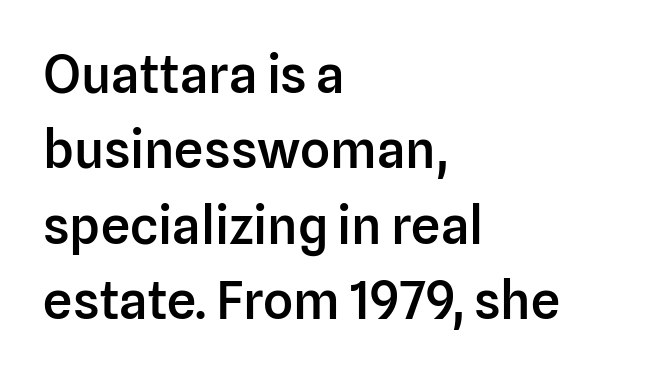
Is this a fixed-width face? No — the glyphs have proportional, varying widths. What kind of face is this? One without serifs — a sans. Left-aligned paragraph, ragged on the right. The area under the type is left untouched.
